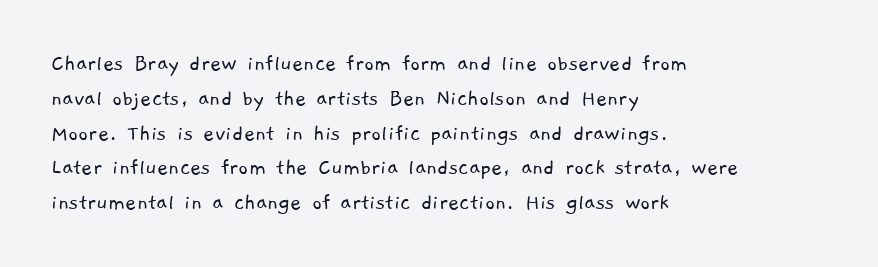
{"bold": "no", "underline": "no", "align": "left", "line_spacing": "normal", "line_spacing_ratio": 1.45, "letter_spacing": "normal", "letter_spacing_em": 0.0, "glyph_px": 24}
